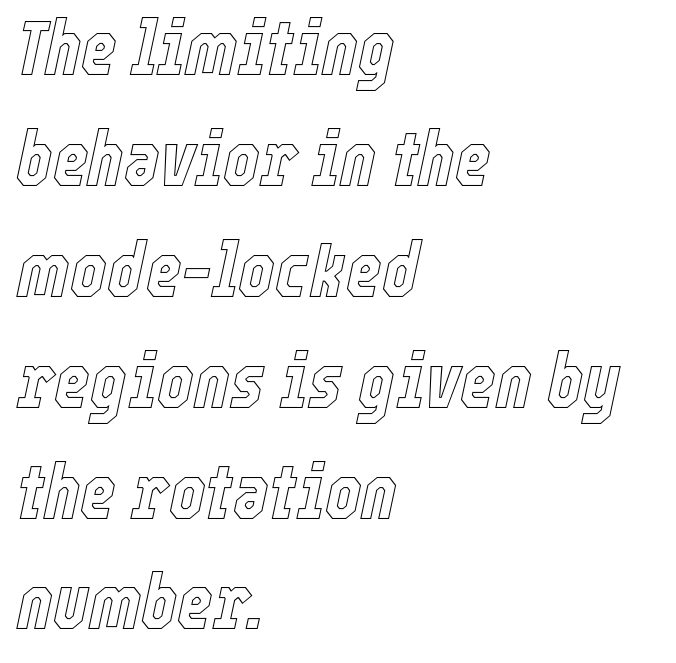
Quick note: italic. The rendering uses natural spacing where letterforms have individual widths. Underlining? Definitely not there. This rendering leaves character spacing at its baseline value.
